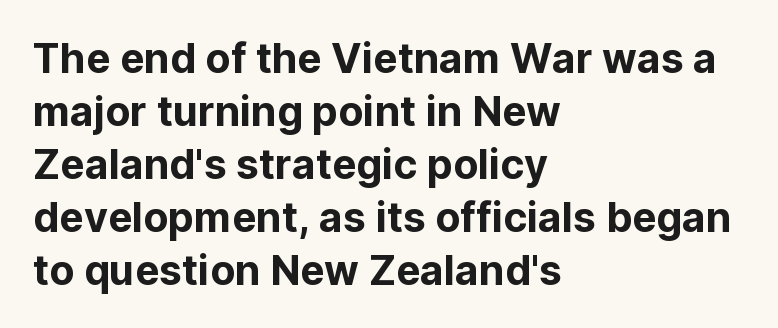
Q: Is the text italic (slanted)? A: No, it is upright.
Q: Is the typeface a serif or a sans-serif typeface? A: Sans-serif.
Q: Is the text underlined? A: No.
Q: How is the paragraph aligned? A: Left-aligned.
Q: Is the spacing between letters normal or unusually wide? A: Normal.
Q: Is the spacing between lines tight, normal or loose? A: Normal.
Q: Width (condensed, normal, or wide)? A: Normal.
Q: Stroke contrast? A: Low.
Q: x-height? A: Medium.
Q: Monospaced? A: No.
